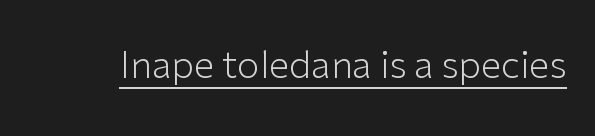
Q: Is the text bold? A: No.
Q: Is the text italic (slanted)? A: No, it is upright.
Q: Is the typeface a serif or a sans-serif typeface? A: Sans-serif.
Q: Is the text underlined? A: Yes.
Q: Is the spacing between letters normal or unusually wide? A: Normal.
Q: Width (condensed, normal, or wide)? A: Normal.
Q: Stroke contrast? A: Low.
Q: x-height? A: Medium.
Q: Monospaced? A: No.
